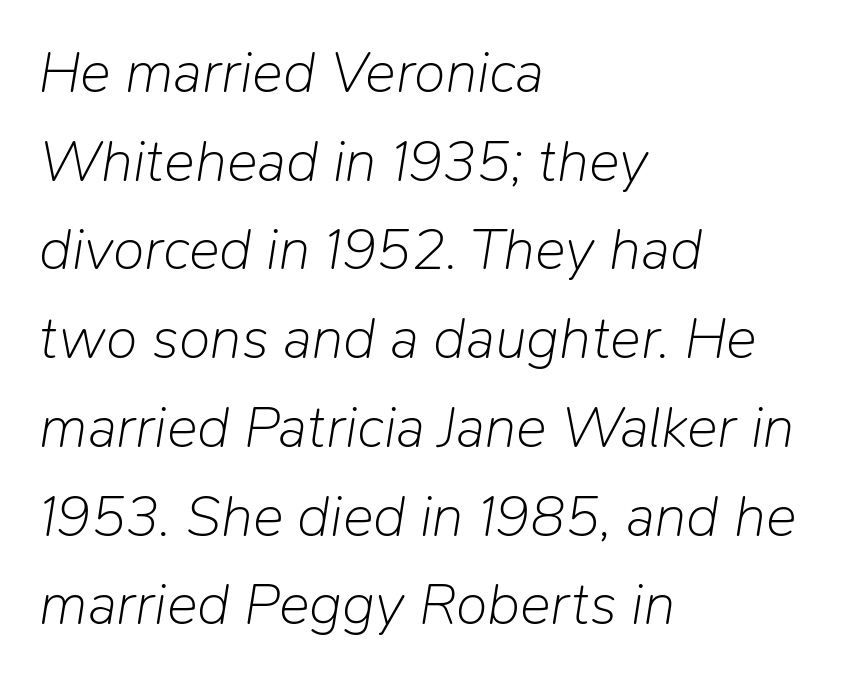
The image shows 58 px light type, italic (leaning right); set left-aligned, normal line spacing (1.53x), normal letter spacing, not underlined; low stroke contrast and a medium x-height.
